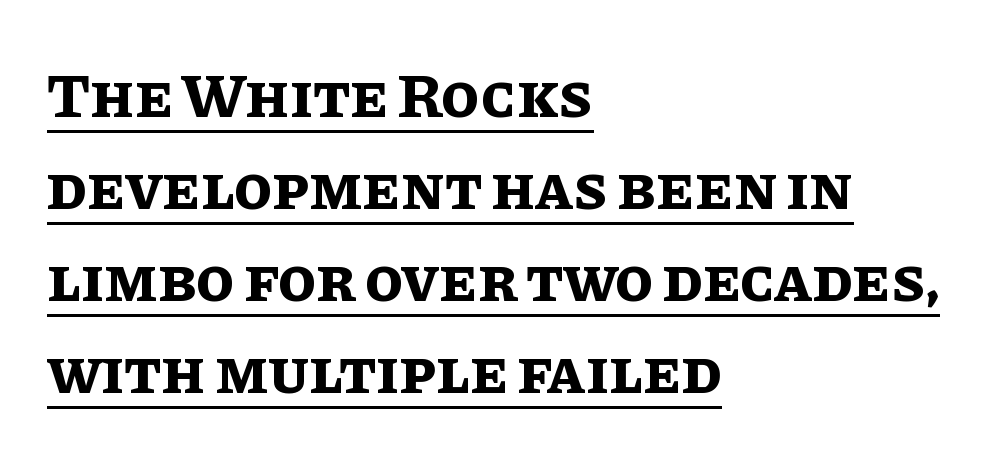
{"italic": "no", "bold": "yes", "weight": "bold", "width": "normal", "stroke_contrast": "low", "x_height": "large", "monospaced": "no", "underline": "yes", "align": "left", "line_spacing": "normal", "line_spacing_ratio": 1.46, "letter_spacing": "normal", "letter_spacing_em": 0.0, "glyph_px": 63}
